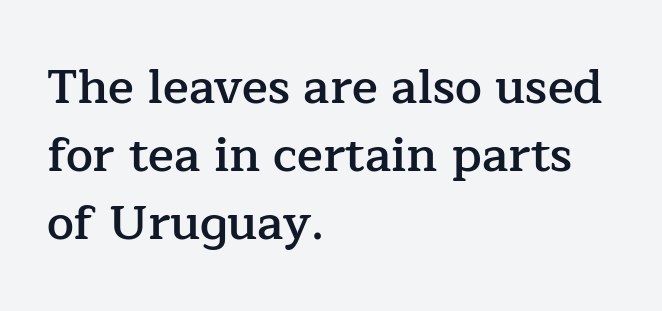
The image shows 48 px semibold serif type, upright; set left-aligned, normal line spacing (1.42x), normal letter spacing, not underlined; low stroke contrast and a medium x-height.
